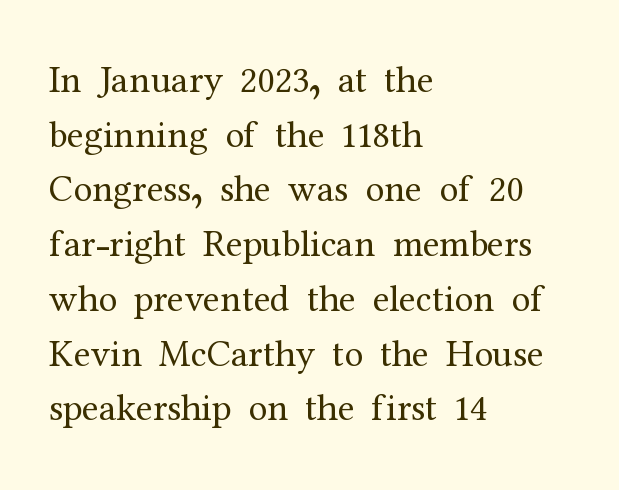
The image shows 38 px regular-weight serif type, upright; set left-aligned, normal line spacing (1.44x), normal letter spacing, not underlined; medium stroke contrast and a medium x-height.
